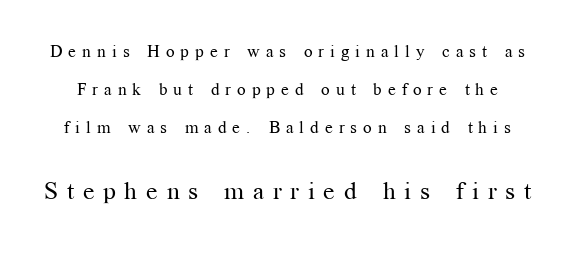
The image shows 25 px text type, upright; set loose line spacing (2.23x), unusually wide letter spacing (+0.35 em), not underlined; the second (bottom) block is 1.47x larger.
